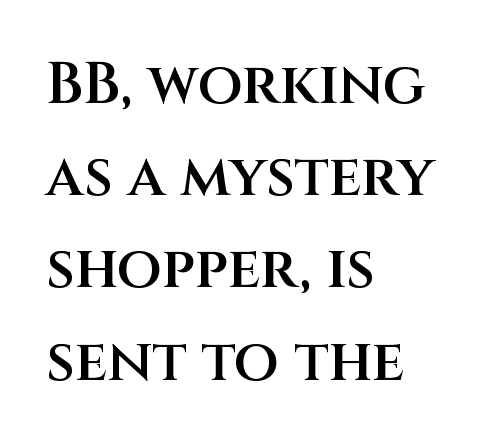
This sample uses plain, unmodified letter spacing. The lines are quadded left. The string is rendered with underlining switched off. Serifs: no, the terminals of the letterforms are clean.
